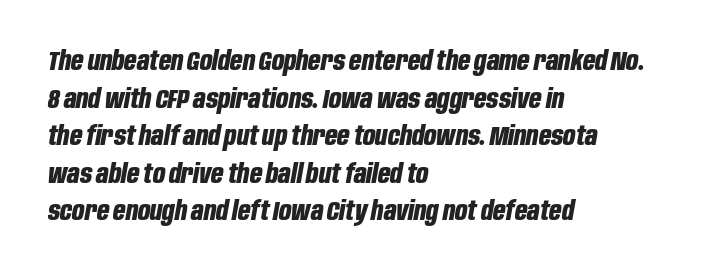
Q: Is the text bold? A: Yes.
Q: Is the text italic (slanted)? A: Yes, it leans right by about 10 degrees.
Q: Is the text underlined? A: No.
Q: How is the paragraph aligned? A: Left-aligned.
Q: Is the spacing between letters normal or unusually wide? A: Normal.
Q: Is the spacing between lines tight, normal or loose? A: Normal.
